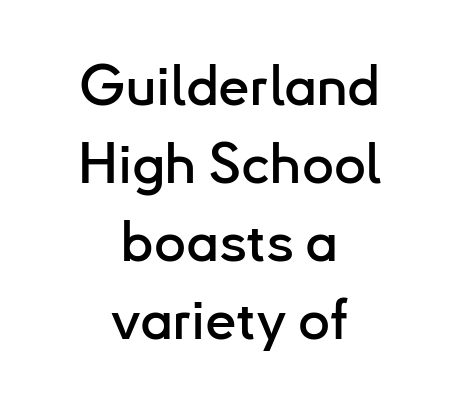
The image shows 56 px sans-serif type, upright; set centered, normal line spacing (1.39x), normal letter spacing, not underlined; low stroke contrast and a small x-height.
